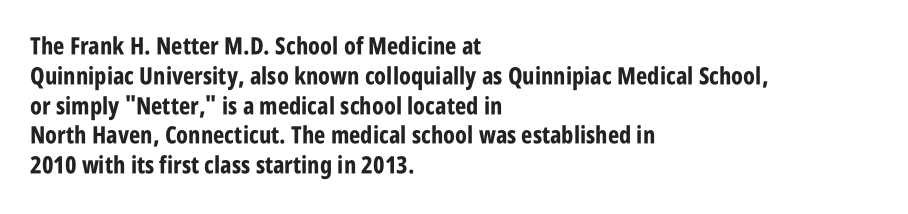
The image shows 24 px bold type, upright; set left-aligned, line spacing 1.24x, normal letter spacing, not underlined.
